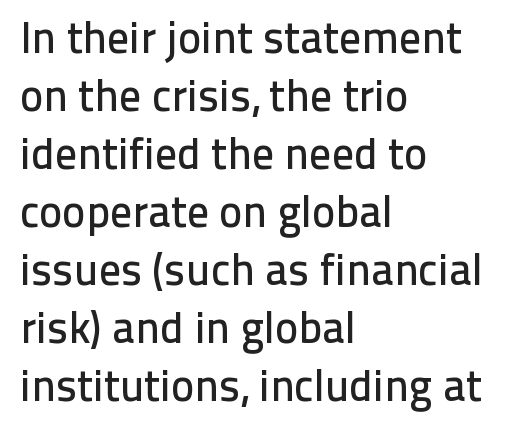
Q: Is the text italic (slanted)? A: No, it is upright.
Q: Is the typeface a serif or a sans-serif typeface? A: Sans-serif.
Q: Is the text underlined? A: No.
Q: How is the paragraph aligned? A: Left-aligned.
Q: Is the spacing between letters normal or unusually wide? A: Normal.
Q: Is the spacing between lines tight, normal or loose? A: Normal.
Q: Width (condensed, normal, or wide)? A: Normal.
Q: Stroke contrast? A: Low.
Q: x-height? A: Medium.
Q: Monospaced? A: No.
